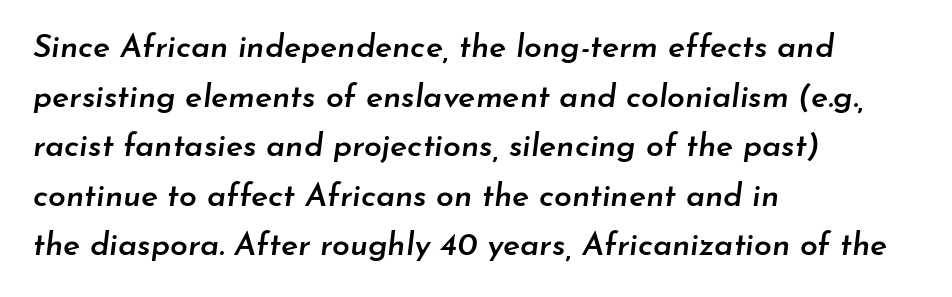
The image shows 32 px semibold type, italic (leaning right); set left-aligned, normal line spacing (1.55x), normal letter spacing, not underlined; low stroke contrast and a small x-height.
